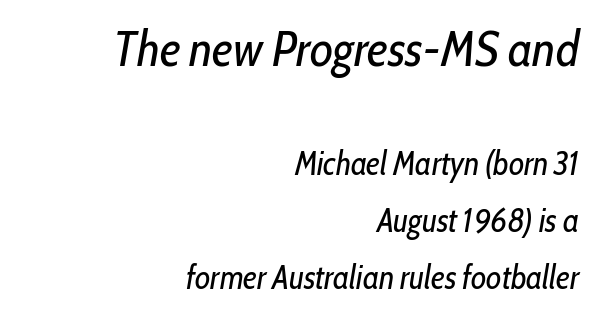
{"italic": "yes", "lean": "right", "slant_degrees": 10, "bold": "no", "weight": "regular", "width": "condensed", "stroke_contrast": "low", "x_height": "medium", "monospaced": "no", "underline": "no", "align": "right", "line_spacing_ratio": 1.72, "letter_spacing": "normal", "letter_spacing_em": 0.0, "larger_block": "first", "size_ratio": 1.52, "glyph_px": 50}
